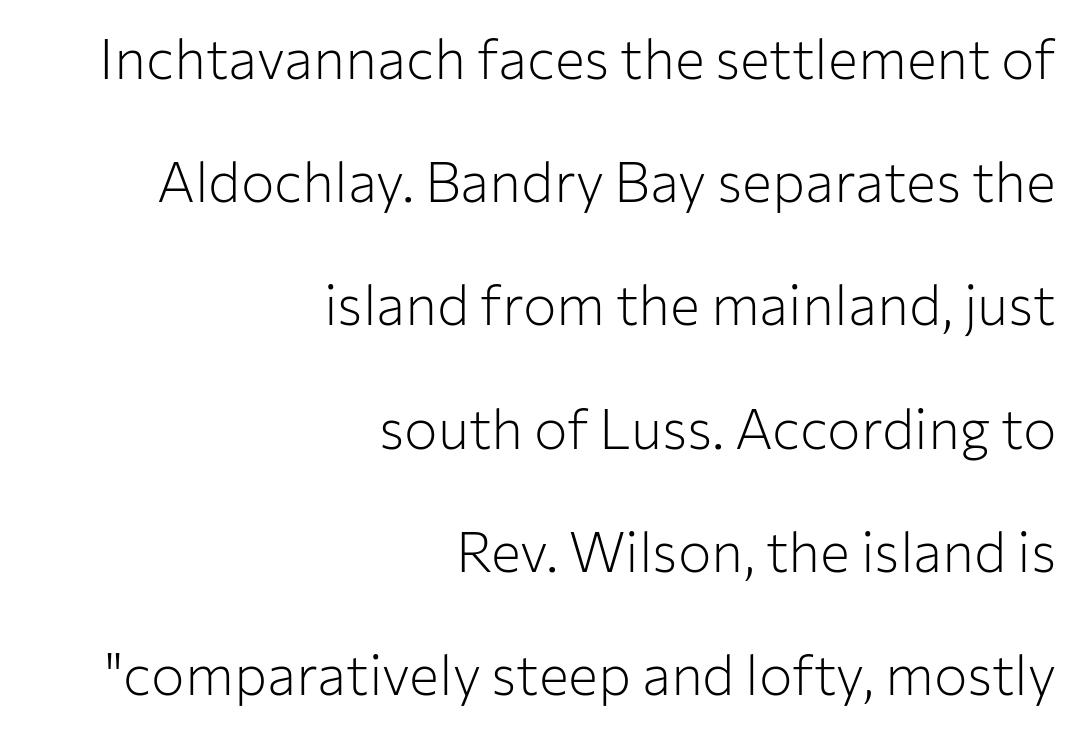
The image shows 56 px light sans-serif type, upright; set right-aligned, loose line spacing (2.2x), normal letter spacing, not underlined; low stroke contrast and a medium x-height.
